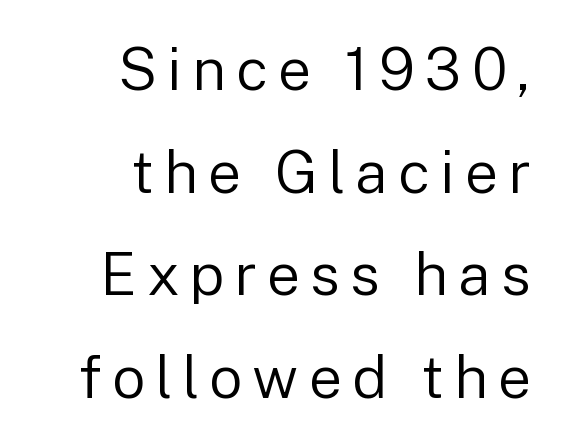
The image shows 59 px regular-weight sans-serif type, upright; set right-aligned, line spacing 1.74x, not underlined; low stroke contrast and a medium x-height.
